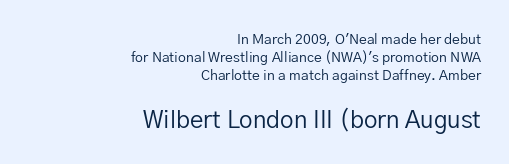
Glyph-to-glyph distance matches everyday printed text. Each line ends at the same right margin while the left side varies. The characters are drawn with everyday or finer stroke widths. Letters rest on an invisible, unmarked baseline. In terms of posture, this sample is upright.
